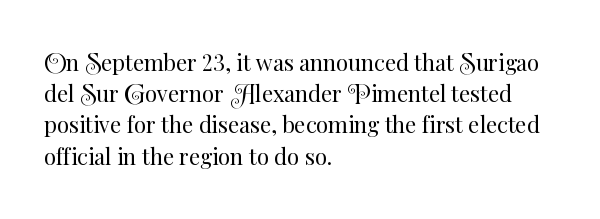
The image shows 22 px text type, upright; set left-aligned, normal line spacing (1.42x), normal letter spacing, not underlined.
